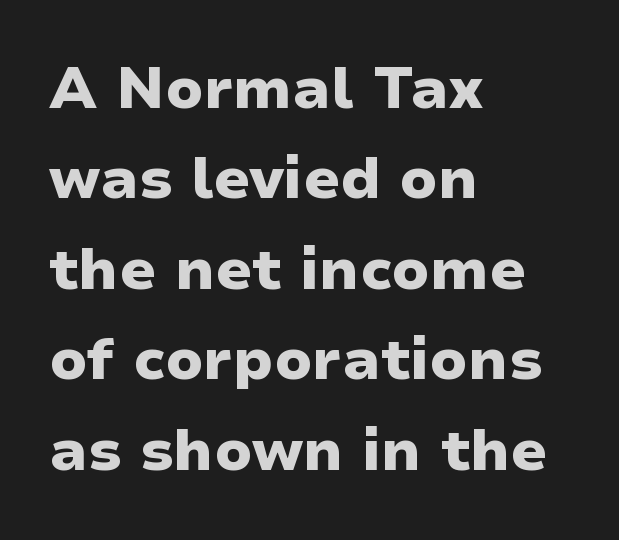
The rows are spaced the way most documents space them. The passage shown is typeset with a sans-serif family. Bare-footed words on every line. The lettering holds an erect, upright posture throughout. You could not count columns in this text — the font is proportionally spaced.
